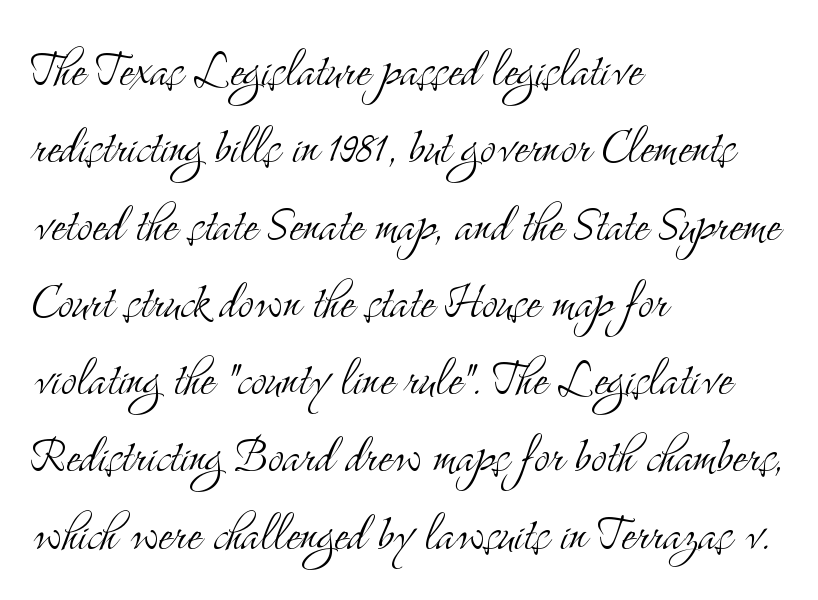
Q: Is the text bold? A: No.
Q: Is the text italic (slanted)? A: Yes.
Q: Is the typeface a serif or a sans-serif typeface? A: Serif.
Q: Is the text underlined? A: No.
Q: How is the paragraph aligned? A: Left-aligned.
Q: Is the spacing between letters normal or unusually wide? A: Normal.
Q: Is the spacing between lines tight, normal or loose? A: Normal.
Q: Width (condensed, normal, or wide)? A: Condensed.
Q: Stroke contrast? A: Medium.
Q: x-height? A: Small.
Q: Monospaced? A: No.
